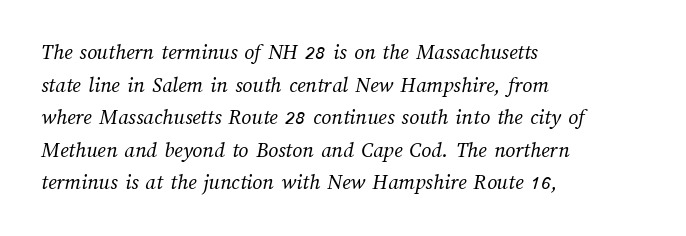
The image shows 22 px text type; set left-aligned, normal line spacing (1.48x), normal letter spacing, not underlined.
